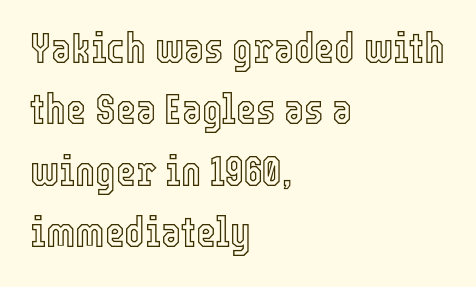
{"italic": "no", "width": "condensed", "x_height": "medium", "monospaced": "no", "underline": "no", "align": "left", "line_spacing": "normal", "line_spacing_ratio": 1.43, "letter_spacing": "normal", "letter_spacing_em": 0.0, "glyph_px": 43}
